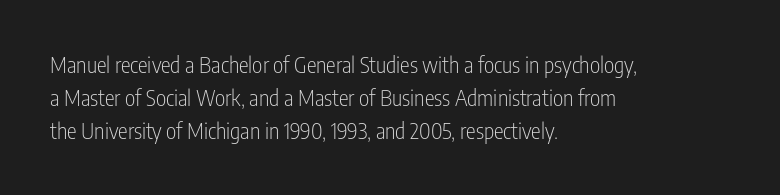
Q: Is the text bold? A: No.
Q: Is the text italic (slanted)? A: No, it is upright.
Q: Is the text underlined? A: No.
Q: How is the paragraph aligned? A: Left-aligned.
Q: Is the spacing between letters normal or unusually wide? A: Normal.
Q: Is the spacing between lines tight, normal or loose? A: Normal.
